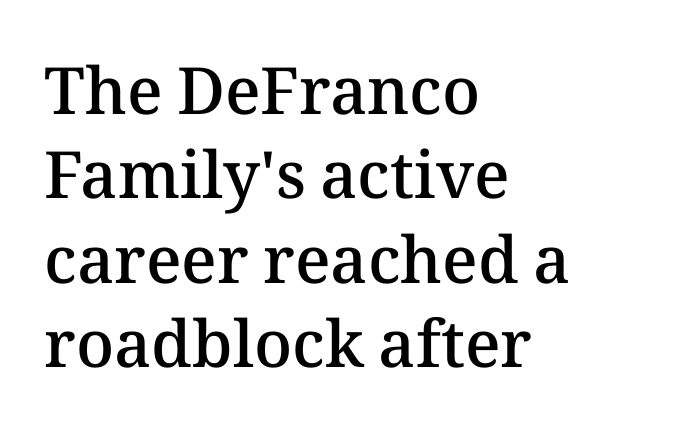
Q: Is the text bold? A: Semi-bold.
Q: Is the text italic (slanted)? A: No, it is upright.
Q: Is the text underlined? A: No.
Q: How is the paragraph aligned? A: Left-aligned.
Q: Is the spacing between letters normal or unusually wide? A: Normal.
Q: Is the spacing between lines tight, normal or loose? A: Normal.
Q: Width (condensed, normal, or wide)? A: Normal.
Q: Stroke contrast? A: Medium.
Q: x-height? A: Medium.
Q: Monospaced? A: No.
